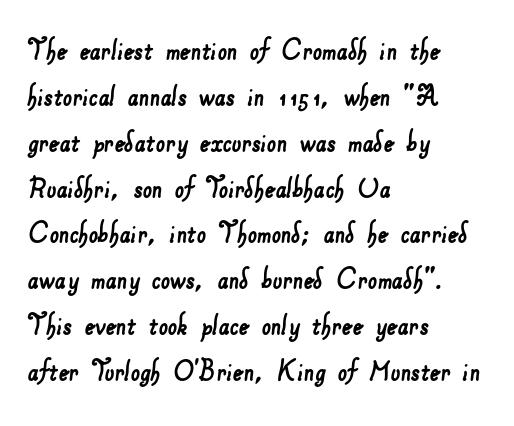
Is the letter spacing exaggerated? No — it looks like the ordinary default. These lines are rendered in a variable-pitch font. Caption: multi-line text, flush left, ragged right. Descenders are the only things crossing below the line. Compared with typical paragraphs, the rows here are spaced about the same.
